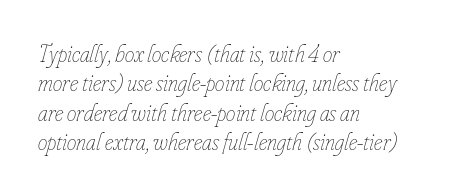
{"italic": "yes", "lean": "right", "slant_degrees": 16, "bold": "no", "underline": "no", "align": "left", "line_spacing_ratio": 1.22, "letter_spacing": "normal", "letter_spacing_em": 0.0, "glyph_px": 24}
